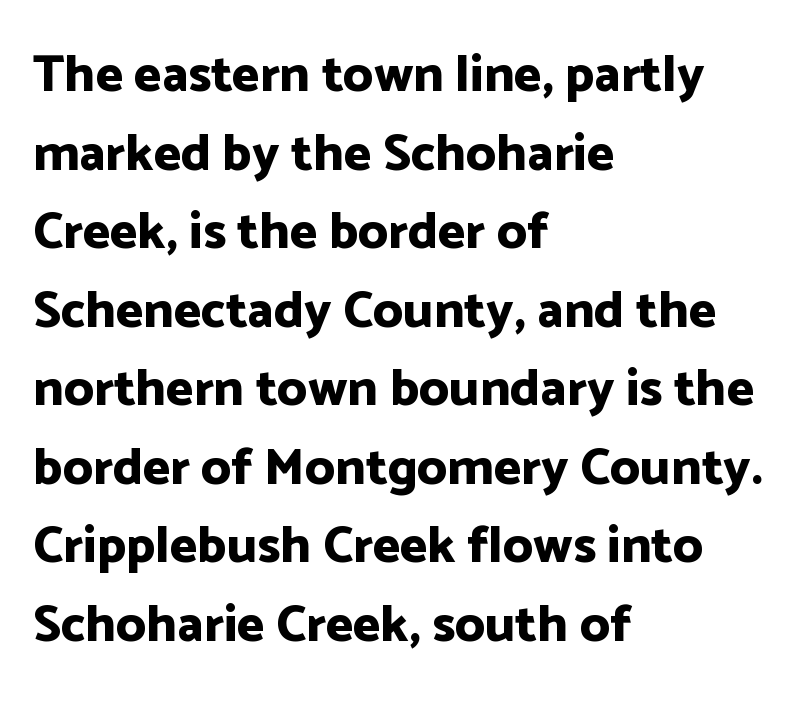
The image shows 52 px bold sans-serif type, upright; set left-aligned, normal line spacing (1.51x), normal letter spacing, not underlined; low stroke contrast and a medium x-height.
